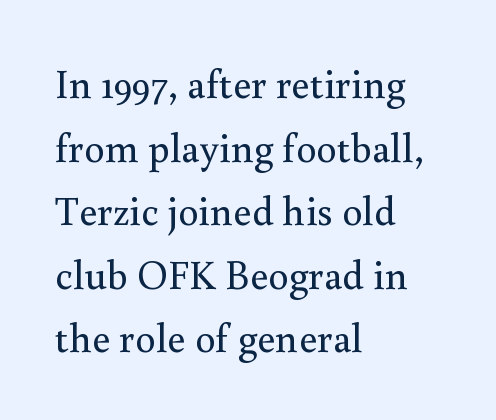
The space beneath each line is pristine and unruled. You can tell it's not italic because the verticals are truly vertical. Alignment: flush left. The gaps between neighbouring characters are ordinary and unremarkable. This is not heavy type; no bold has been used. You can tell from the footed stems that serif type was used.
